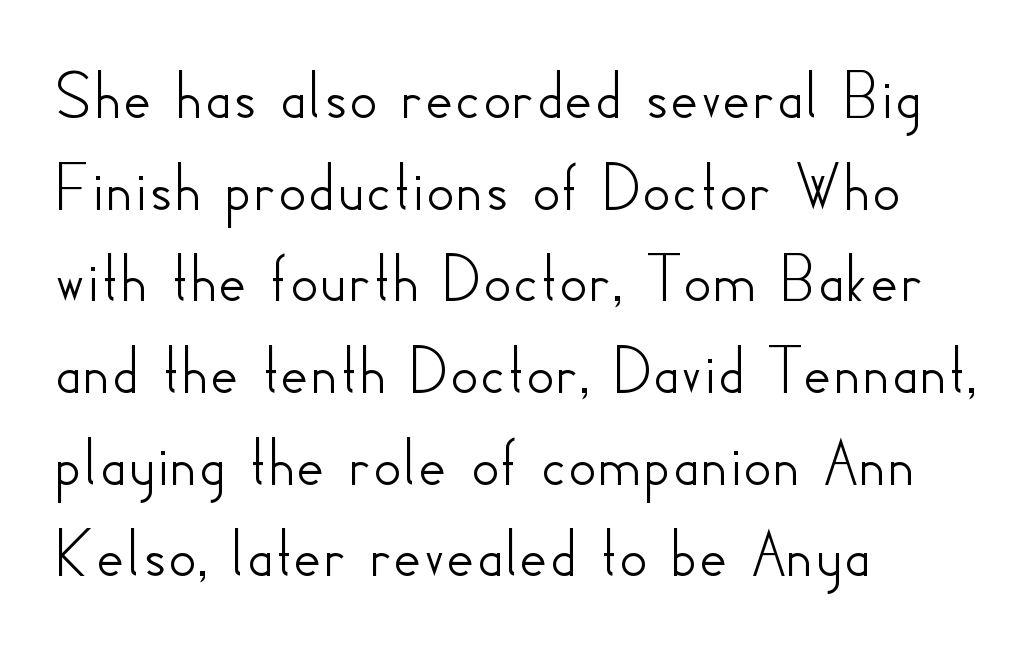
Q: Is the text italic (slanted)? A: No, it is upright.
Q: Is the typeface a serif or a sans-serif typeface? A: Sans-serif.
Q: Is the text underlined? A: No.
Q: How is the paragraph aligned? A: Left-aligned.
Q: Is the spacing between letters normal or unusually wide? A: Normal.
Q: Is the spacing between lines tight, normal or loose? A: Normal.
Q: Width (condensed, normal, or wide)? A: Normal.
Q: Stroke contrast? A: Low.
Q: x-height? A: Small.
Q: Monospaced? A: No.
